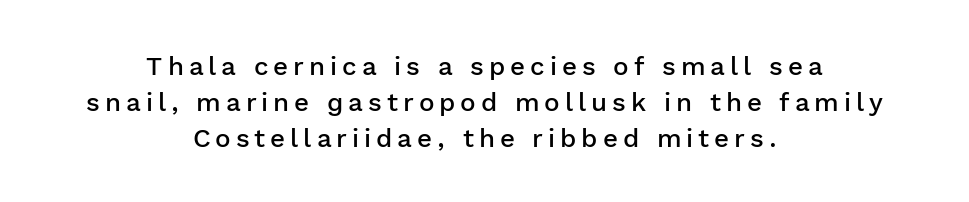
Evenly set lines give the paragraph a standard silhouette. Line starts and ends both wander, symmetrically. Rule under the text: the space is simply empty. Bold? Not quite — semibold, heavier than regular but stopping short. This is roman type, the default non-slanted kind.
